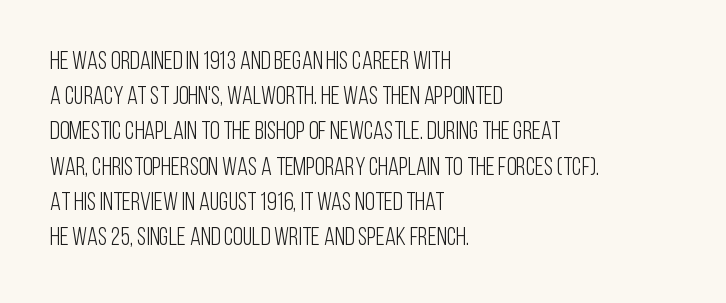
{"italic": "no", "bold": "no", "underline": "no", "align": "left", "line_spacing": "normal", "line_spacing_ratio": 1.41, "letter_spacing": "normal", "letter_spacing_em": 0.0, "glyph_px": 25}
